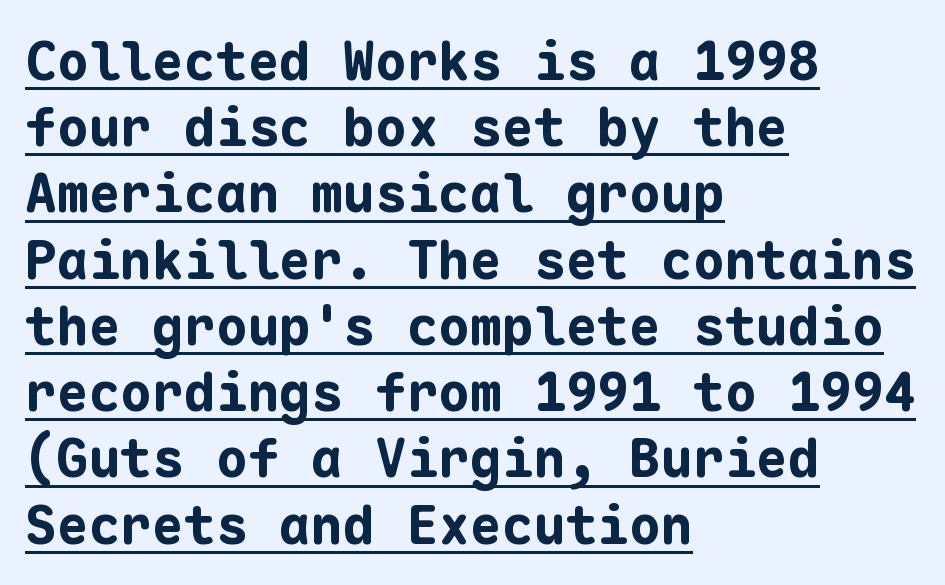
Interline gaps are of average width in this sample. The face used here is rendered with its standard letterfit. The glyphs are accompanied by a horizontal stroke just below them. Alignment: flush left. Heavy-handed strokes throughout: this text is bold.
